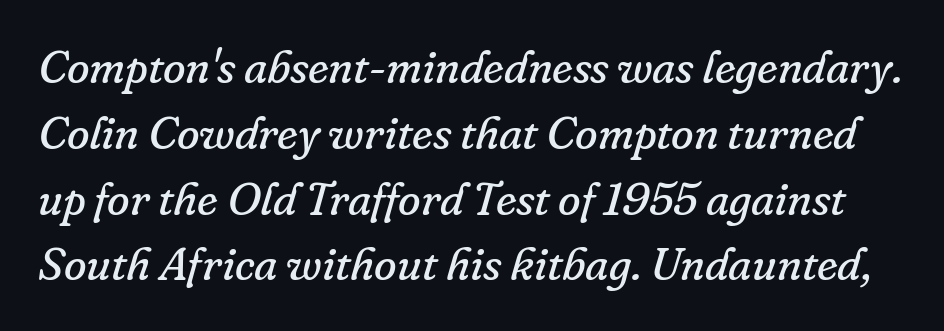
Standard letterfit; no display-style spreading of the glyphs. Check under the words: just untouched page. The characters are drawn with everyday or finer stroke widths. The rendering uses a moderate line-height, typical for paragraphs.
